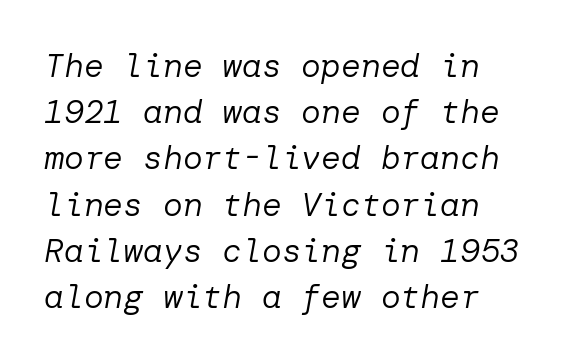
The font is comparable to plain body text, perhaps lighter. A clean baseline with only descenders dipping below it. The space between consecutive lines is moderate. Spacing between characters is what you'd get straight out of the box. The specimen reads as italic at a glance.
